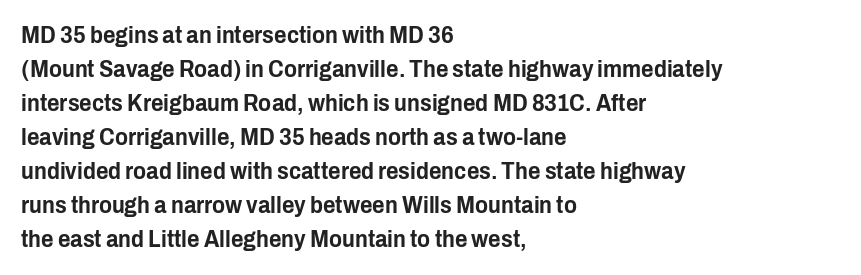
{"italic": "no", "underline": "no", "align": "left", "line_spacing": "normal", "line_spacing_ratio": 1.42, "letter_spacing": "normal", "letter_spacing_em": 0.0, "glyph_px": 24}
